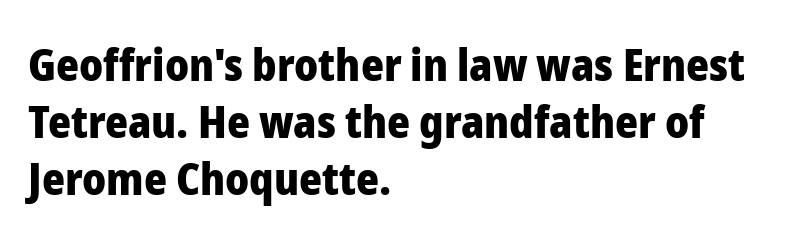
Q: Is the text bold? A: Yes.
Q: Is the text italic (slanted)? A: No, it is upright.
Q: Is the typeface a serif or a sans-serif typeface? A: Sans-serif.
Q: Is the text underlined? A: No.
Q: How is the paragraph aligned? A: Left-aligned.
Q: Is the spacing between letters normal or unusually wide? A: Normal.
Q: Is the spacing between lines tight, normal or loose? A: Normal.
Q: Width (condensed, normal, or wide)? A: Normal.
Q: Stroke contrast? A: Low.
Q: x-height? A: Medium.
Q: Monospaced? A: No.
